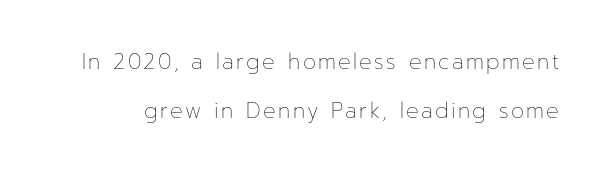
On a weight scale, this lands at 450 or below. Glance below the letters and you will spot only blank space. Unlike italic type, these characters show no tilt at all. The designer dialed line spacing up above the default.
